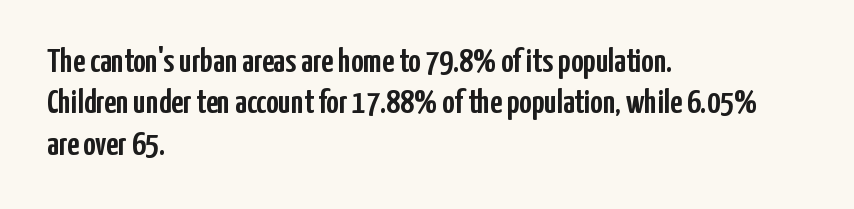
A typesetter would mark this as roman, not italic. Honestly, the letter spacing is just normal — you wouldn't notice it. A sans-serif font was chosen for this passage. Character widths vary here, with narrow letters taking less room than wide ones.
